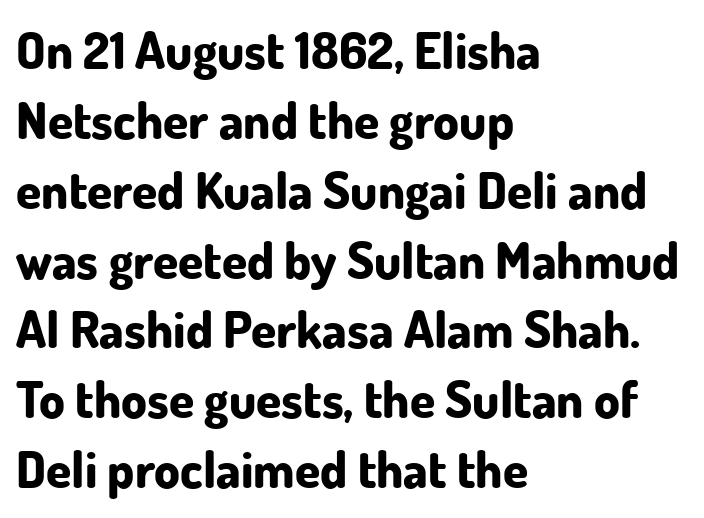
{"serif": "no", "italic": "no", "bold": "yes", "weight": "bold", "width": "normal", "stroke_contrast": "low", "x_height": "small", "monospaced": "no", "underline": "no", "align": "left", "line_spacing": "normal", "line_spacing_ratio": 1.37, "letter_spacing": "normal", "letter_spacing_em": 0.0, "glyph_px": 51}
